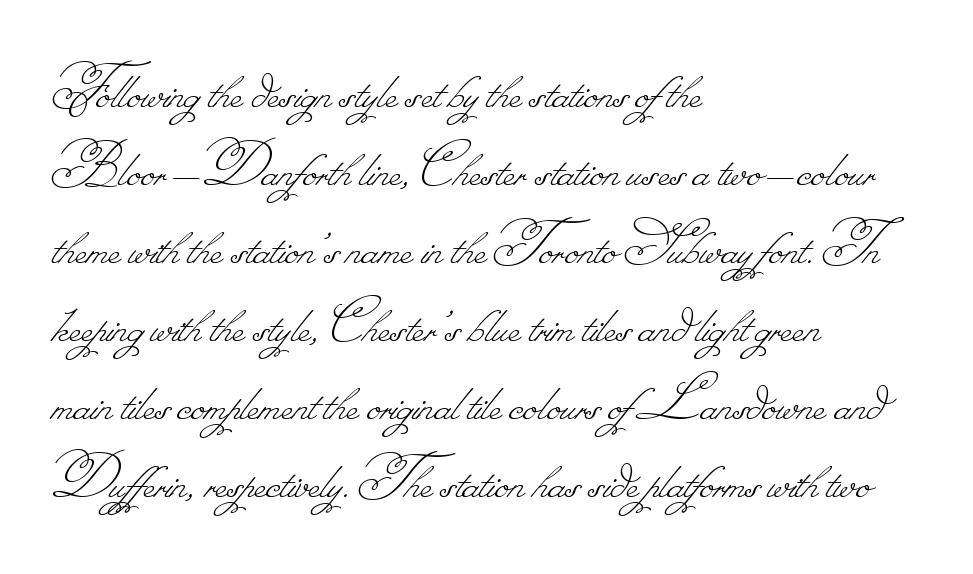
Q: Is the text bold? A: No.
Q: Is the text underlined? A: No.
Q: How is the paragraph aligned? A: Left-aligned.
Q: Is the spacing between letters normal or unusually wide? A: Normal.
Q: Width (condensed, normal, or wide)? A: Normal.
Q: Stroke contrast? A: Low.
Q: Monospaced? A: No.
